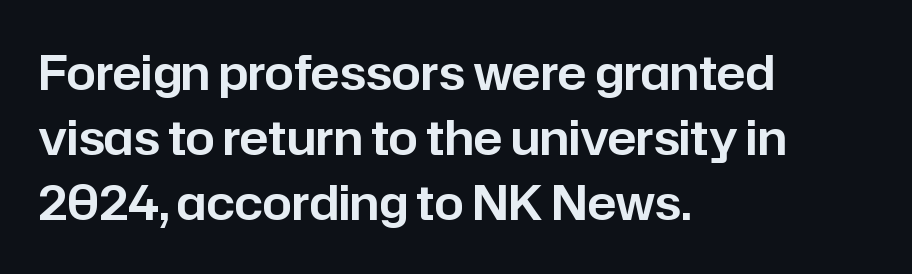
{"serif": "no", "italic": "no", "width": "normal", "stroke_contrast": "low", "x_height": "medium", "monospaced": "no", "underline": "no", "align": "left", "line_spacing": "normal", "line_spacing_ratio": 1.38, "letter_spacing": "normal", "letter_spacing_em": 0.0, "glyph_px": 47}
